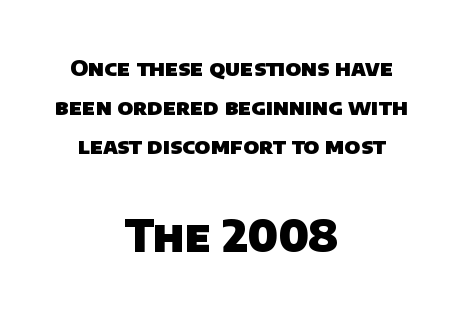
{"serif": "no", "bold": "yes", "weight": "heavy", "width": "normal", "stroke_contrast": "low", "x_height": "large", "monospaced": "no", "underline": "no", "align": "center", "line_spacing_ratio": 1.78, "letter_spacing": "normal", "letter_spacing_em": 0.0, "larger_block": "second", "size_ratio": 2.0, "glyph_px": 44}
